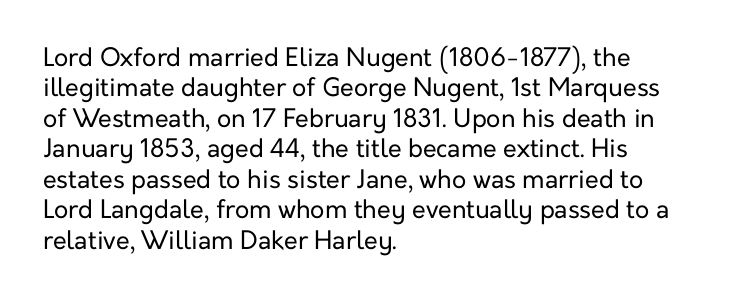
{"italic": "no", "bold": "no", "underline": "no", "align": "left", "line_spacing_ratio": 1.22, "letter_spacing": "normal", "letter_spacing_em": 0.0, "glyph_px": 25}
